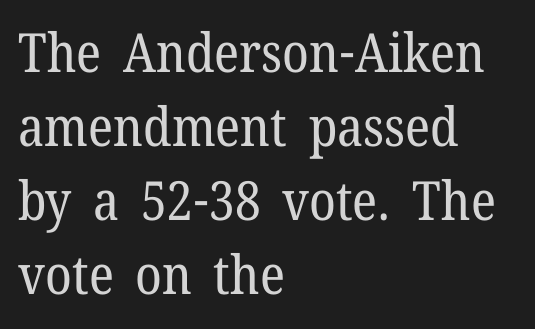
Q: Is the text bold? A: No.
Q: Is the text italic (slanted)? A: No, it is upright.
Q: Is the typeface a serif or a sans-serif typeface? A: Serif.
Q: Is the text underlined? A: No.
Q: How is the paragraph aligned? A: Left-aligned.
Q: Is the spacing between letters normal or unusually wide? A: Normal.
Q: Is the spacing between lines tight, normal or loose? A: Normal.
Q: Width (condensed, normal, or wide)? A: Normal.
Q: Stroke contrast? A: Low.
Q: x-height? A: Medium.
Q: Monospaced? A: No.
